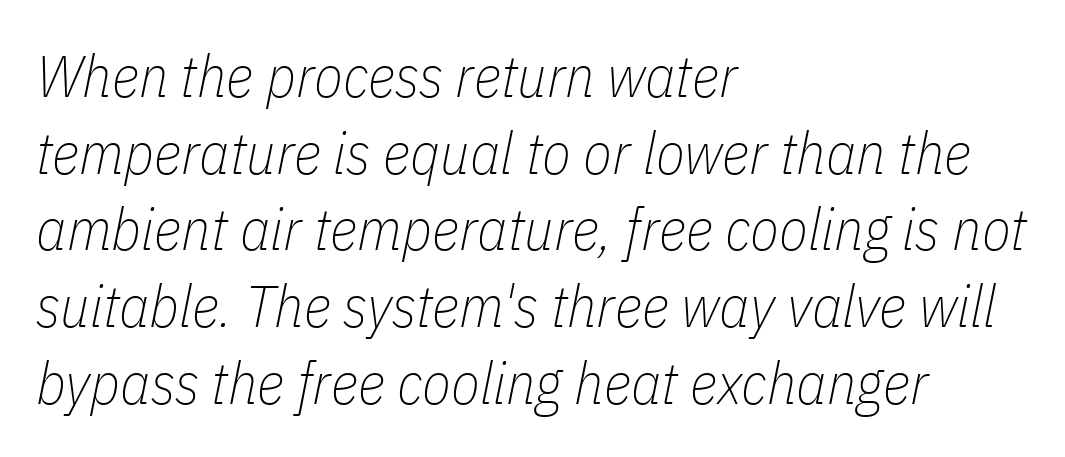
A typesetter would call this leading conventional body-copy spacing. Weight: regular or lighter. Descender tails drop into unmarked territory. This sample uses plain, unmodified letter spacing. You can tell it's italic because the verticals aren't actually vertical.
